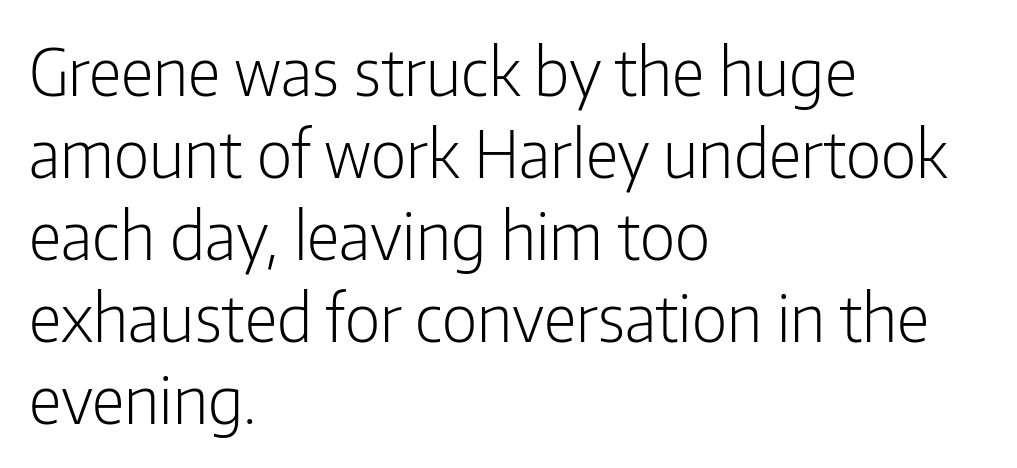
{"serif": "no", "italic": "no", "bold": "no", "weight": "light", "width": "condensed", "stroke_contrast": "low", "x_height": "medium", "monospaced": "no", "underline": "no", "align": "left", "line_spacing": "normal", "line_spacing_ratio": 1.26, "letter_spacing": "normal", "letter_spacing_em": 0.0, "glyph_px": 65}
